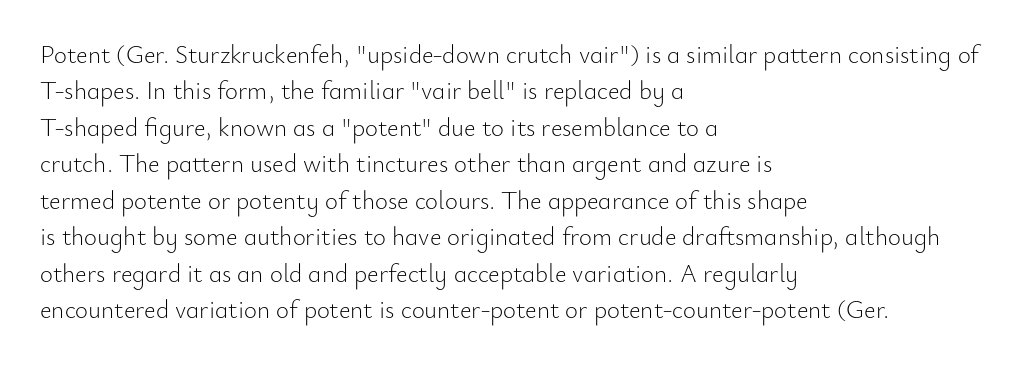
{"italic": "no", "bold": "no", "underline": "no", "align": "left", "line_spacing": "normal", "line_spacing_ratio": 1.46, "letter_spacing": "normal", "letter_spacing_em": 0.0, "glyph_px": 25}
